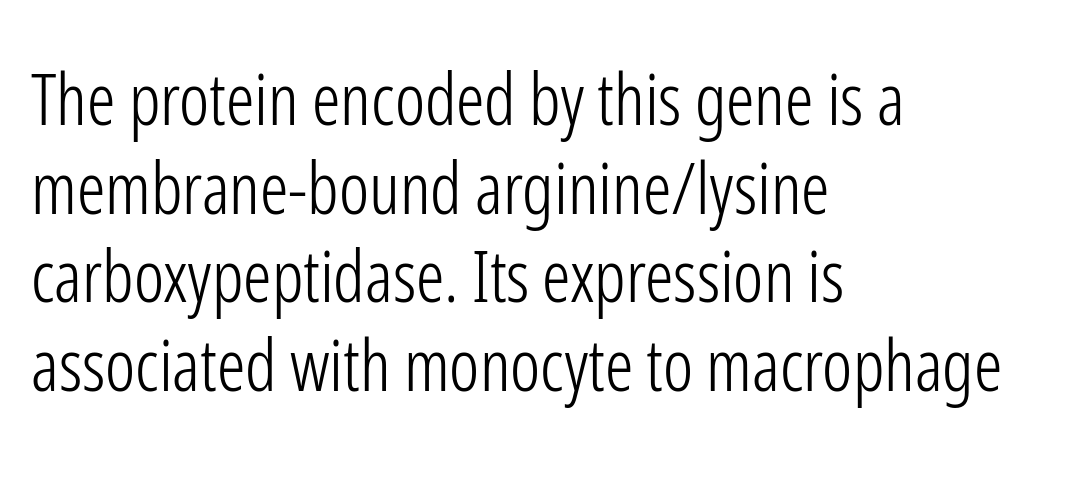
The image shows 71 px light, condensed sans-serif type, upright; set left-aligned, normal line spacing (1.25x), normal letter spacing, not underlined; low stroke contrast and a medium x-height.
